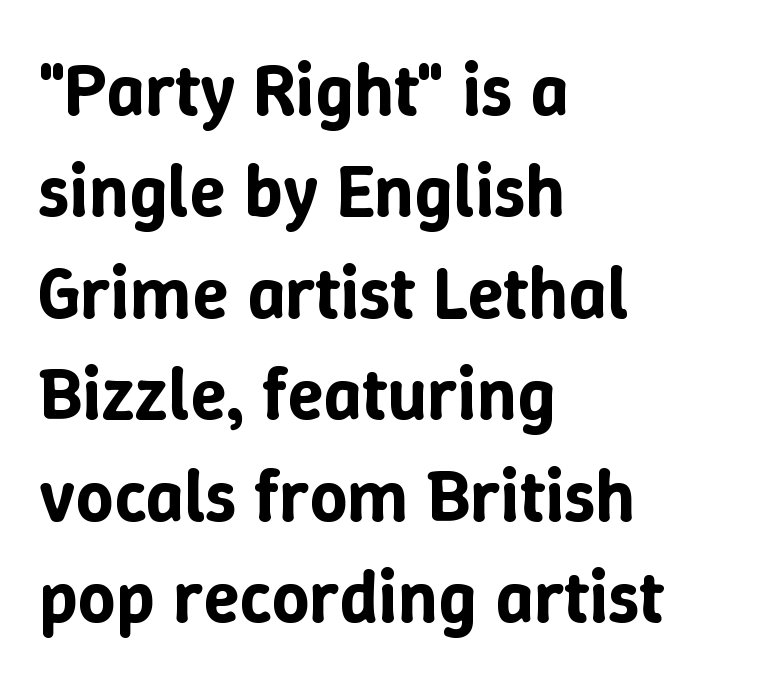
Q: Is the text italic (slanted)? A: No, it is upright.
Q: Is the text underlined? A: No.
Q: How is the paragraph aligned? A: Left-aligned.
Q: Is the spacing between letters normal or unusually wide? A: Normal.
Q: Is the spacing between lines tight, normal or loose? A: Normal.
Q: Width (condensed, normal, or wide)? A: Normal.
Q: Stroke contrast? A: Low.
Q: x-height? A: Medium.
Q: Monospaced? A: No.
